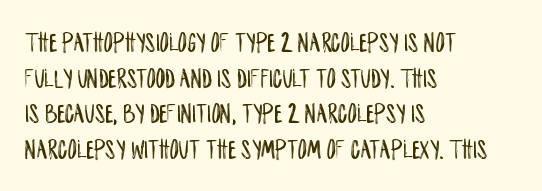
A clean baseline with only descenders dipping below it. The letters advance in unequal steps, a hallmark of proportional type. This is sans-serif lettering, the kind often seen on screens and signage. Interline gaps are of average width in this sample. A typesetter would mark this as roman, not italic. Where is the straight margin? On the left.
